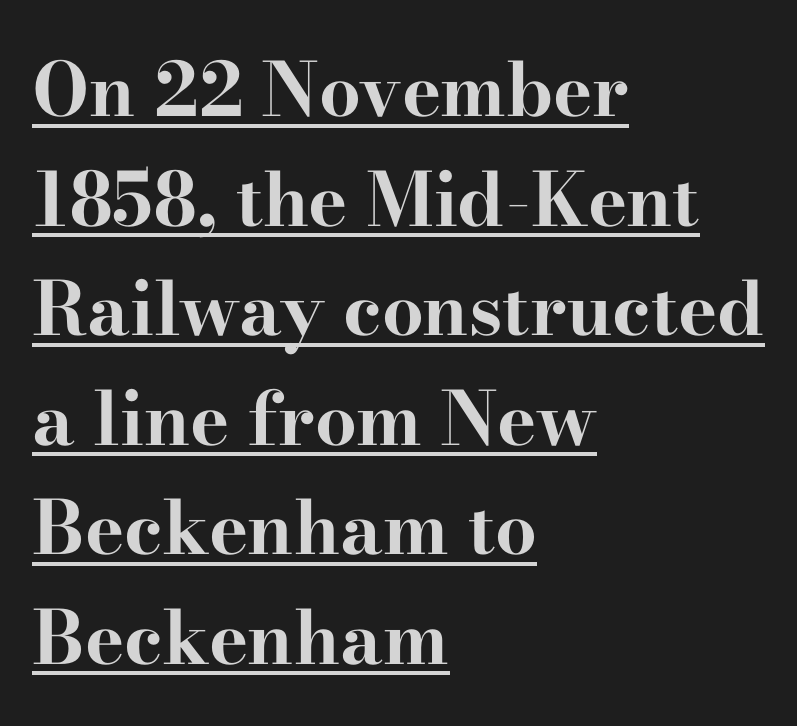
The image shows 74 px bold, wide serif type, upright; set left-aligned, normal line spacing (1.48x), normal letter spacing, underlined; high stroke contrast and a small x-height.
